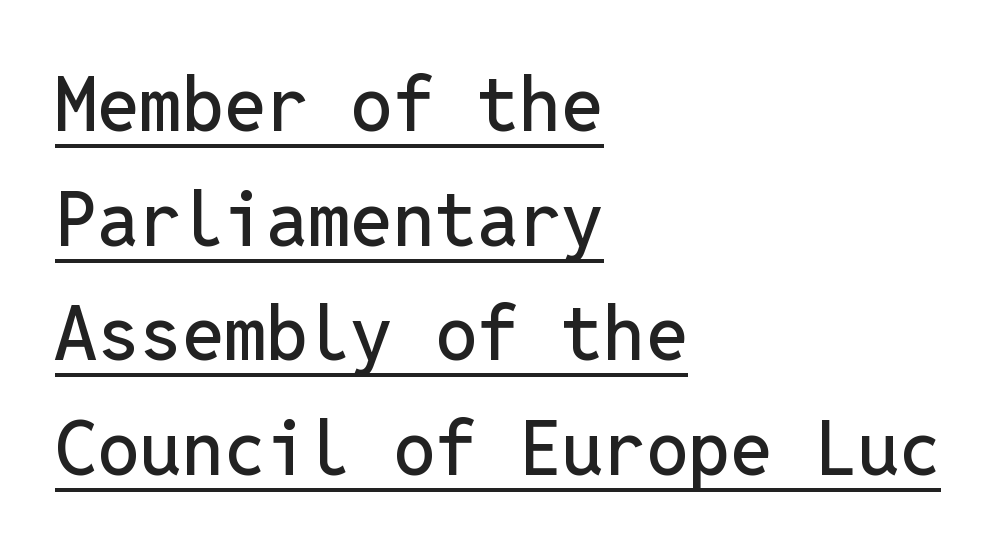
Somebody hit Ctrl+U on this one — the words are underlined. Notice how descenders clear the ascenders below comfortably — that's standard leading. Grotesque or geometric, the face here clearly has no serifs. The font's upright variant was chosen for this text.
